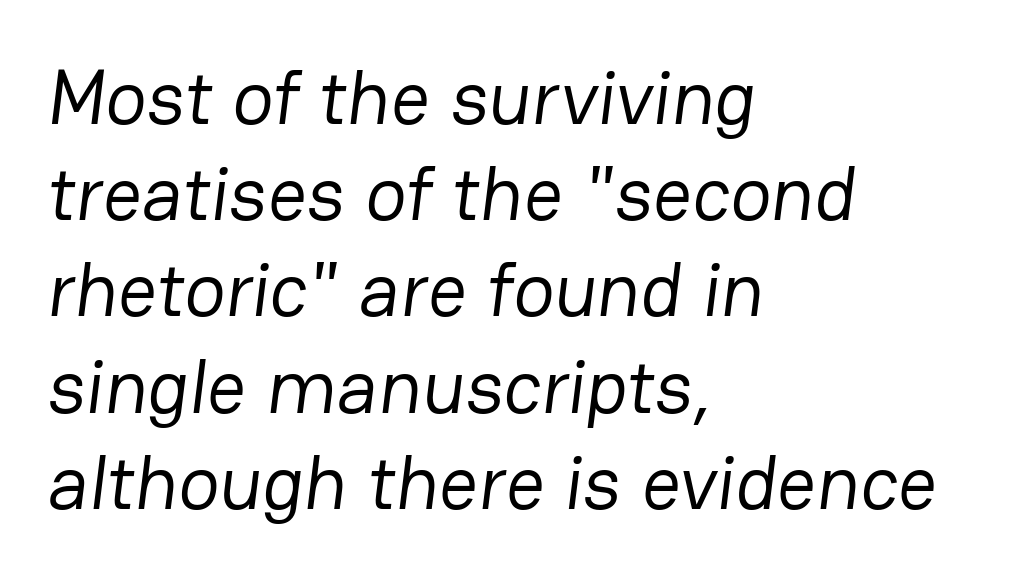
{"serif": "no", "bold": "no", "weight": "regular", "width": "normal", "stroke_contrast": "low", "x_height": "medium", "monospaced": "no", "underline": "no", "align": "left", "line_spacing": "normal", "line_spacing_ratio": 1.25, "letter_spacing": "normal", "letter_spacing_em": 0.0, "glyph_px": 77}
